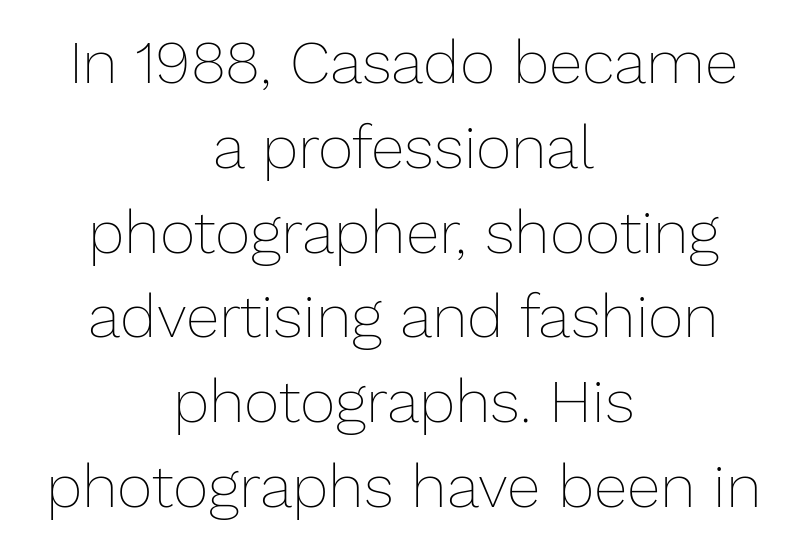
Q: Is the text bold? A: No.
Q: Is the text italic (slanted)? A: No, it is upright.
Q: Is the text underlined? A: No.
Q: How is the paragraph aligned? A: Centered.
Q: Is the spacing between letters normal or unusually wide? A: Normal.
Q: Is the spacing between lines tight, normal or loose? A: Normal.
Q: Width (condensed, normal, or wide)? A: Normal.
Q: Stroke contrast? A: Low.
Q: x-height? A: Medium.
Q: Monospaced? A: No.
